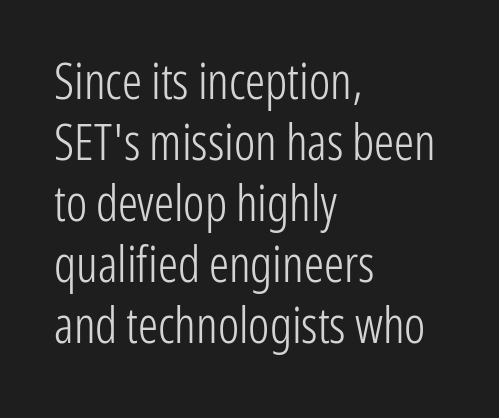
Quick note: underline off. Glyph-to-glyph distance matches everyday printed text. Do the characters align in a grid? No, the font is proportional. Reading down the block, your eye returns to a fixed left position each line.
